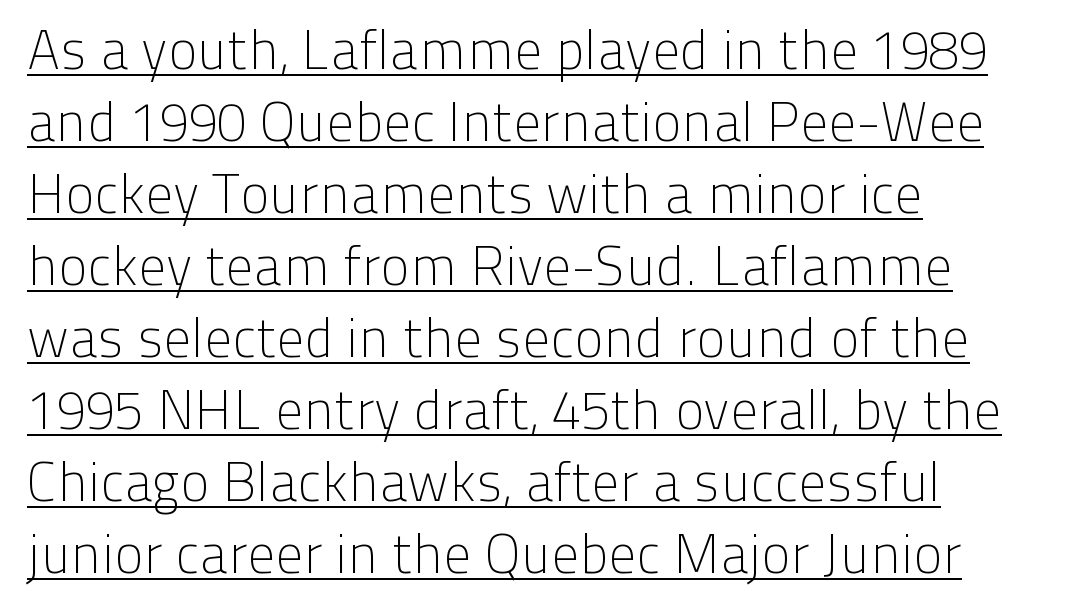
A classic flush-left, rag-right setting is used for this passage. Every character sits straight up, as roman type does. This block has exactly the height ordinary leading produces. Look at the tracking — it's just the regular setting, nothing added. The letters advance in unequal steps, a hallmark of proportional type.
